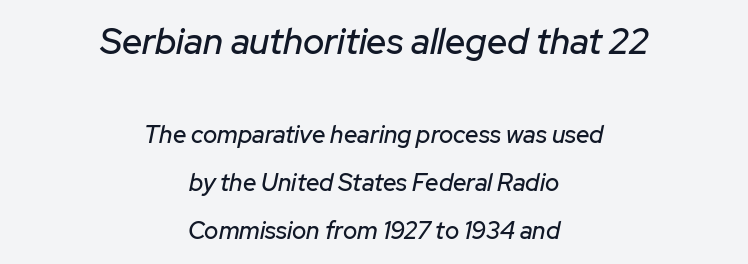
The image shows 36 px text type, italic (leaning right); set centered, loose line spacing (2.0x), normal letter spacing, not underlined; the first (top) block is 1.5x larger; low stroke contrast and a medium x-height.
